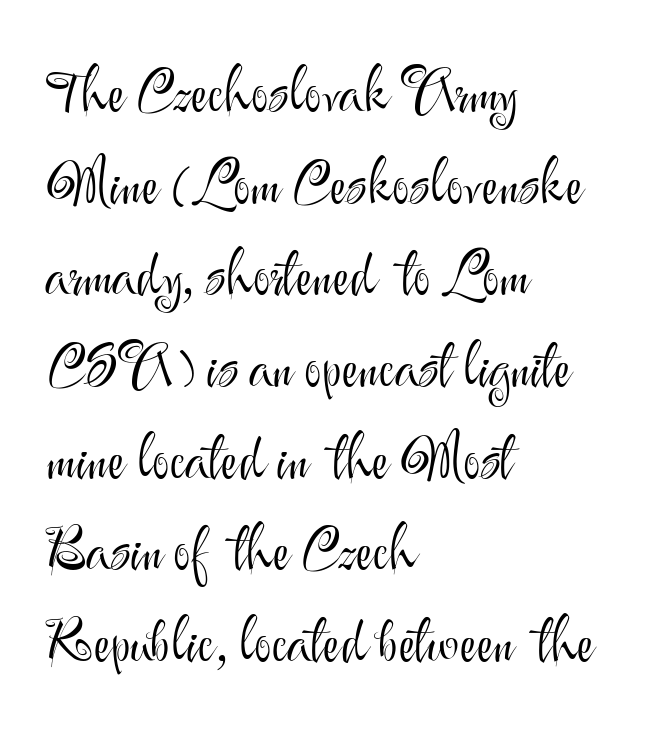
{"serif": "no", "bold": "no", "weight": "light", "width": "normal", "stroke_contrast": "medium", "x_height": "small", "monospaced": "no", "underline": "no", "align": "left", "line_spacing": "normal", "line_spacing_ratio": 1.58, "letter_spacing": "normal", "letter_spacing_em": 0.0, "glyph_px": 58}
